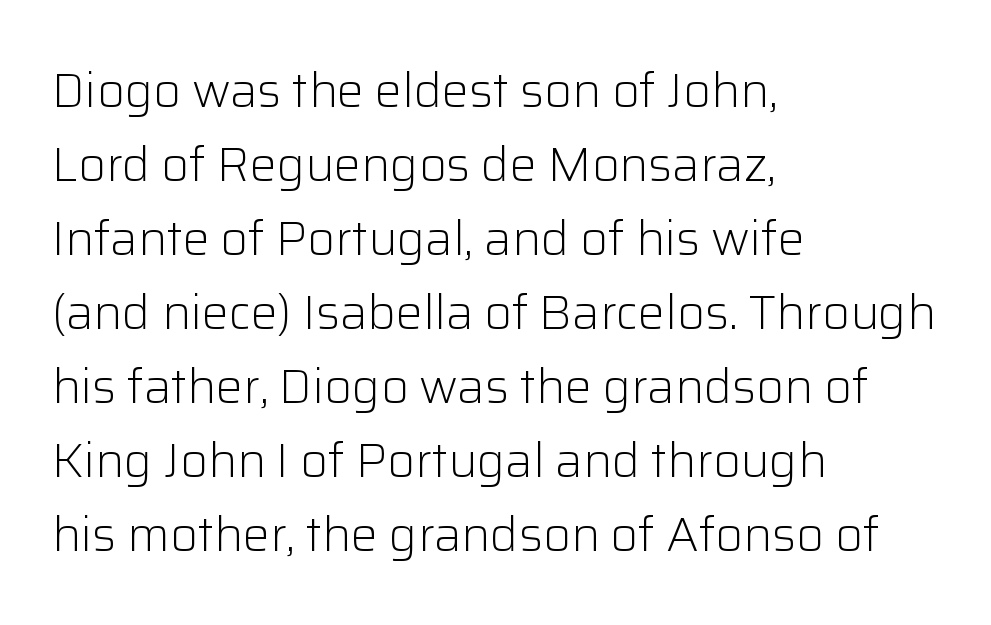
Reading down the column, the eye jumps a familiar distance to each next line. Are there feet on the stems? There aren't — it's a sans. In CSS terms this would be text-align: left. Think of a printed novel: that variable character pitch is what you see here. When letters stand straight like this, we call the style roman or upright.
